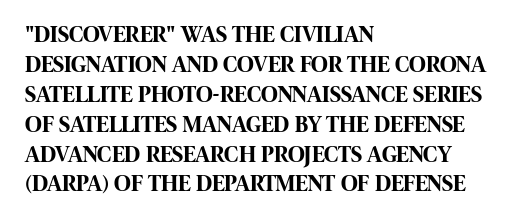
The image shows 23 px bold type, upright; set left-aligned, normal line spacing (1.3x), normal letter spacing, not underlined.
